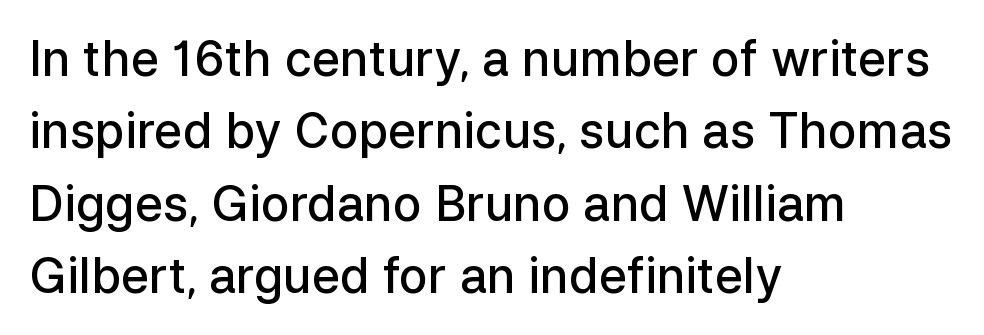
The image shows 48 px semibold sans-serif type, upright; set left-aligned, normal line spacing (1.51x), normal letter spacing, not underlined; low stroke contrast and a medium x-height.
